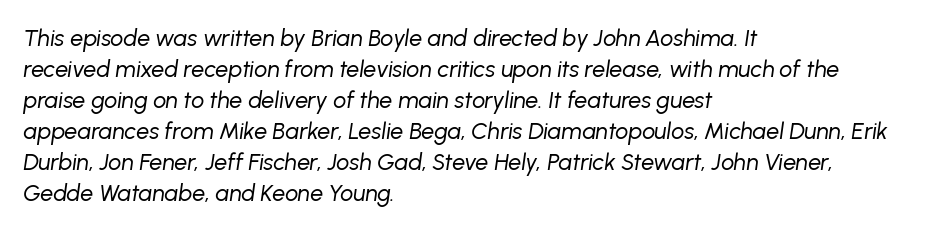
Each stroke keeps to a modest, everyday thickness or less. The line-height multiplier appears to be the usual default. Glance below the letters and you will spot only blank space. This sample uses an oblique cut, with every glyph tilted off the vertical.
